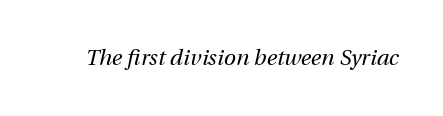
The image shows 22 px text type, italic (leaning right); set normal letter spacing, not underlined.
